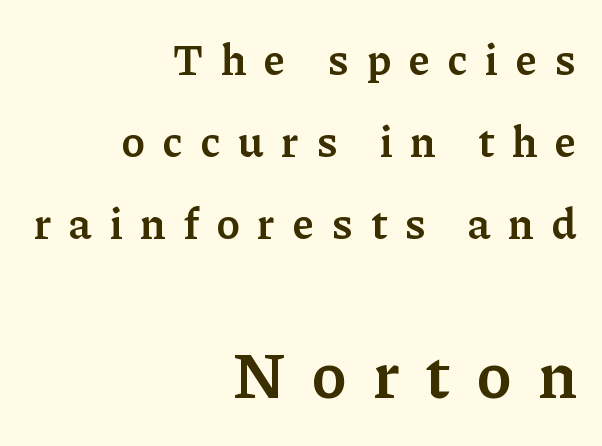
A typesetter would label this face a serif. The words here are not underlined. The later block is typeset at a bigger size than the earlier block. Each letter keeps its own natural width here, so spacing adapts to shape. The ragged edge is on the left, which tells us the setting is flush right. Words appear elongated and porous because spacing is wide.
